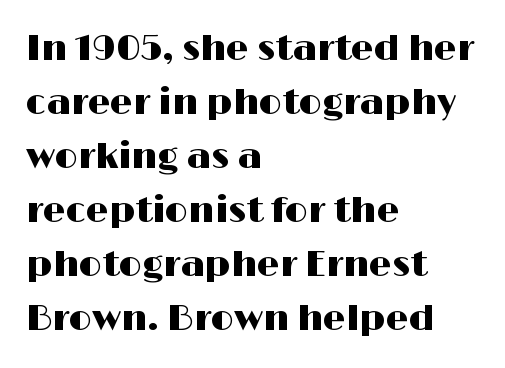
Q: Is the text italic (slanted)? A: No, it is upright.
Q: Is the typeface a serif or a sans-serif typeface? A: Sans-serif.
Q: Is the text underlined? A: No.
Q: How is the paragraph aligned? A: Left-aligned.
Q: Is the spacing between letters normal or unusually wide? A: Normal.
Q: Is the spacing between lines tight, normal or loose? A: Normal.
Q: Width (condensed, normal, or wide)? A: Wide.
Q: Stroke contrast? A: High.
Q: x-height? A: Medium.
Q: Monospaced? A: No.
